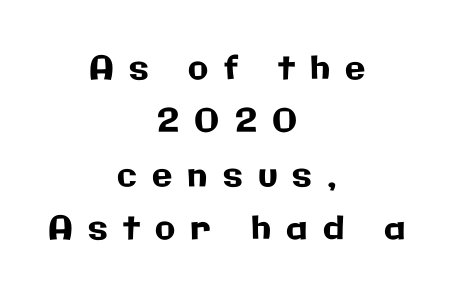
The image shows 33 px sans-serif type, upright; set centered, normal line spacing (1.62x), unusually wide letter spacing (+0.46 em), not underlined; low stroke contrast and a medium x-height.
